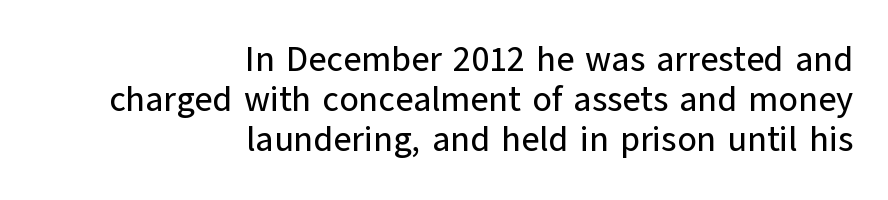
The image shows 35 px sans-serif type, upright; set right-aligned, tight line spacing (1.15x), normal letter spacing, not underlined; low stroke contrast and a medium x-height.
